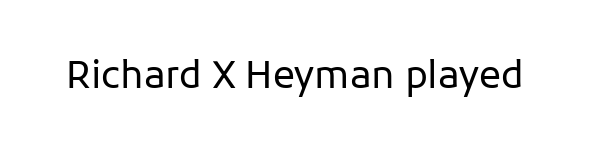
Q: Is the text bold? A: No.
Q: Is the text italic (slanted)? A: No, it is upright.
Q: Is the typeface a serif or a sans-serif typeface? A: Sans-serif.
Q: Is the text underlined? A: No.
Q: Is the spacing between letters normal or unusually wide? A: Normal.
Q: Width (condensed, normal, or wide)? A: Normal.
Q: Stroke contrast? A: Low.
Q: x-height? A: Medium.
Q: Monospaced? A: No.
